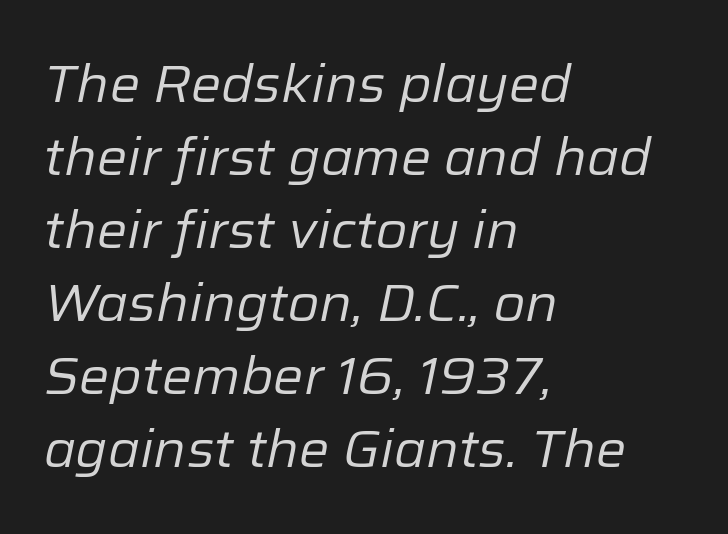
Here the designer chose a conventional face with non-uniform glyph widths. This sample keeps an unexceptional amount of space between lines. Style check: oblique. Does the copy run flush right? No — it runs flush left. Tracking here is standard; glyphs follow each other at the usual distance. A clean baseline with only descenders dipping below it.
